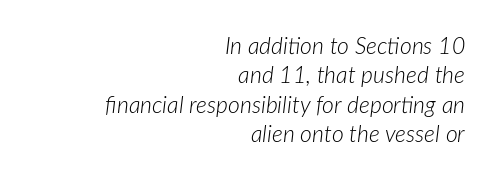
The image shows 23 px text type, italic (leaning right); set right-aligned, normal line spacing (1.28x), normal letter spacing, not underlined.
